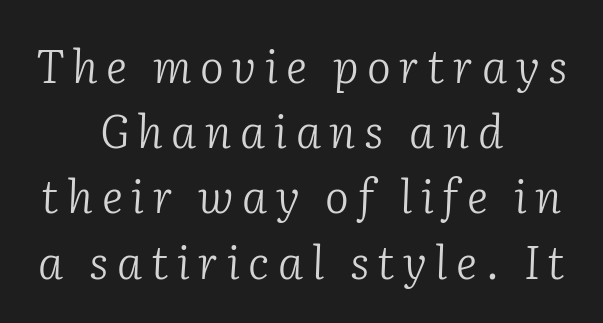
When letters slant like this, we call the style italic. The paragraph has two soft edges and a firm central axis. Varying glyph widths throughout — classic text-font behaviour. The designer left line spacing at the default. The letters look calm and open, with moderate or lighter stems.
